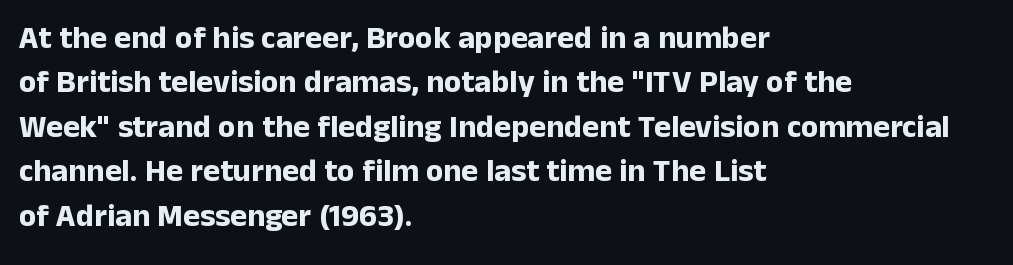
Q: Is the text bold? A: Yes.
Q: Is the text italic (slanted)? A: No, it is upright.
Q: Is the typeface a serif or a sans-serif typeface? A: Sans-serif.
Q: Is the text underlined? A: No.
Q: How is the paragraph aligned? A: Left-aligned.
Q: Is the spacing between letters normal or unusually wide? A: Normal.
Q: Is the spacing between lines tight, normal or loose? A: Normal.
Q: Width (condensed, normal, or wide)? A: Normal.
Q: Stroke contrast? A: Low.
Q: x-height? A: Medium.
Q: Monospaced? A: No.
